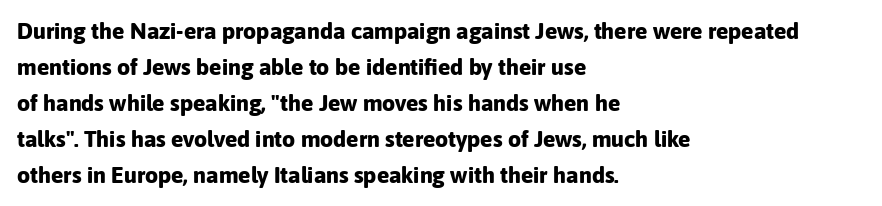
The image shows 23 px bold type, upright; set left-aligned, normal line spacing (1.57x), normal letter spacing, not underlined.
